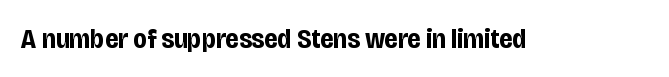
Q: Is the text bold? A: Yes.
Q: Is the text italic (slanted)? A: No, it is upright.
Q: Is the typeface a serif or a sans-serif typeface? A: Sans-serif.
Q: Is the text underlined? A: No.
Q: Is the spacing between letters normal or unusually wide? A: Normal.
Q: Width (condensed, normal, or wide)? A: Condensed.
Q: Stroke contrast? A: Low.
Q: x-height? A: Large.
Q: Monospaced? A: No.
